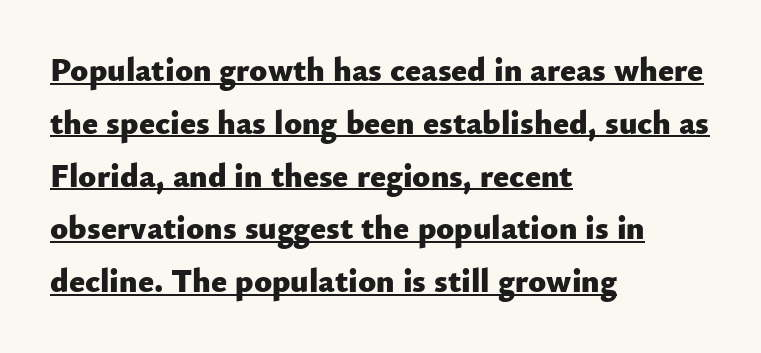
A rule runs beneath these lines of type. No extra tracking has been applied to these lines. These lines sit exactly where default settings would place them. The text was rendered using a sans face with plain stroke endings. These lines carry a lot of weight — the face is fully bold.
